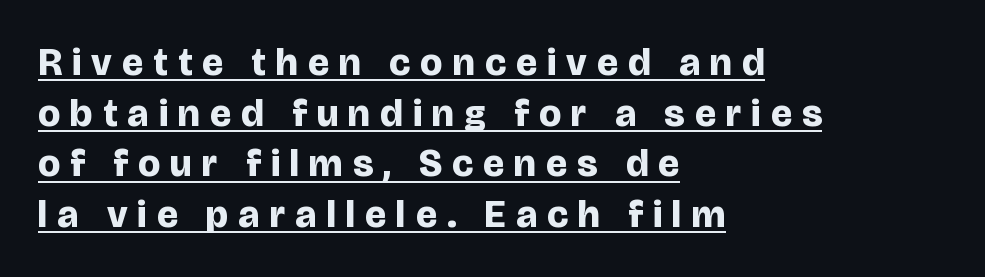
{"serif": "no", "italic": "no", "bold": "yes", "weight": "bold", "width": "normal", "stroke_contrast": "low", "x_height": "large", "monospaced": "no", "underline": "yes", "align": "left", "line_spacing": "normal", "line_spacing_ratio": 1.3, "letter_spacing": "wide", "letter_spacing_em": 0.26, "glyph_px": 39}
